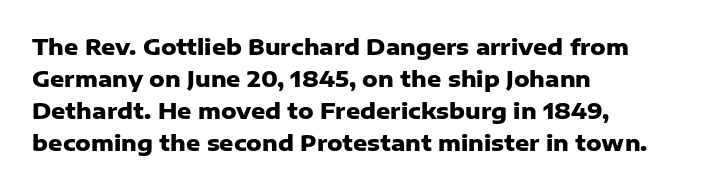
Q: Is the text bold? A: Yes.
Q: Is the text italic (slanted)? A: No, it is upright.
Q: Is the text underlined? A: No.
Q: How is the paragraph aligned? A: Left-aligned.
Q: Is the spacing between letters normal or unusually wide? A: Normal.
Q: Is the spacing between lines tight, normal or loose? A: Normal.
